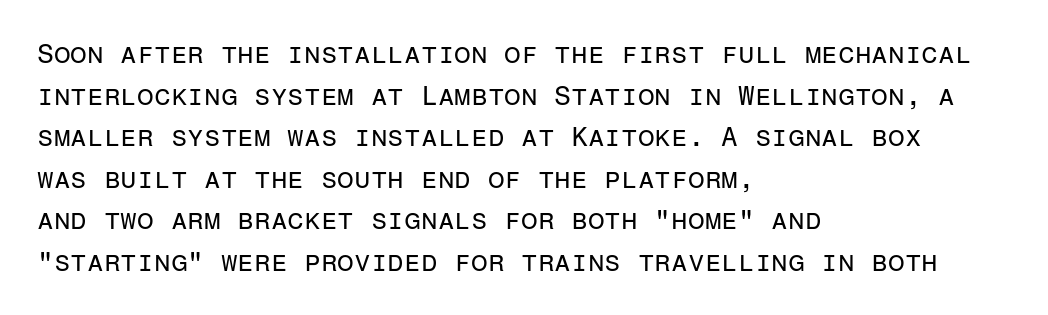
{"italic": "no", "bold": "no", "underline": "no", "align": "left", "line_spacing": "normal", "line_spacing_ratio": 1.54, "letter_spacing": "normal", "letter_spacing_em": 0.0, "glyph_px": 27}
